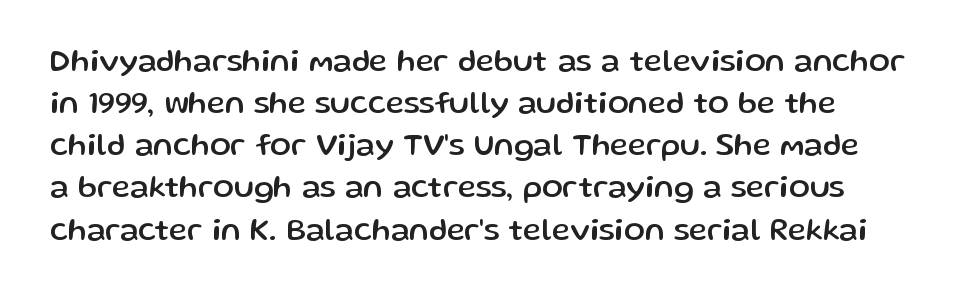
{"serif": "no", "italic": "no", "width": "normal", "stroke_contrast": "low", "x_height": "medium", "monospaced": "no", "underline": "no", "line_spacing": "normal", "line_spacing_ratio": 1.36, "letter_spacing": "normal", "letter_spacing_em": 0.0, "glyph_px": 31}
